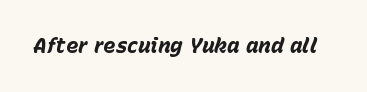
As a designer I'd log this as weight 700, bold. Quick note: underline off. An italicized treatment has been applied to the whole sample. The face used here is rendered with its standard letterfit.
